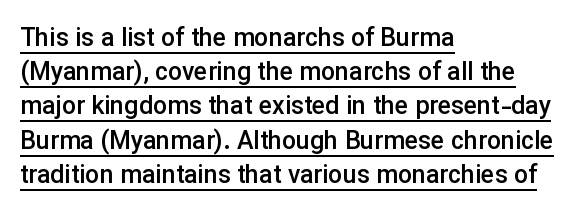
Q: Is the text bold? A: Semi-bold.
Q: Is the text italic (slanted)? A: No, it is upright.
Q: Is the text underlined? A: Yes.
Q: How is the paragraph aligned? A: Left-aligned.
Q: Is the spacing between letters normal or unusually wide? A: Normal.
Q: Is the spacing between lines tight, normal or loose? A: Normal.
